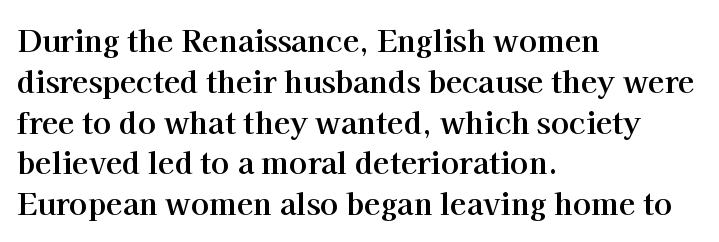
The image shows 30 px bold serif type, upright; set left-aligned, normal line spacing (1.36x), normal letter spacing, not underlined; high stroke contrast and a medium x-height.
